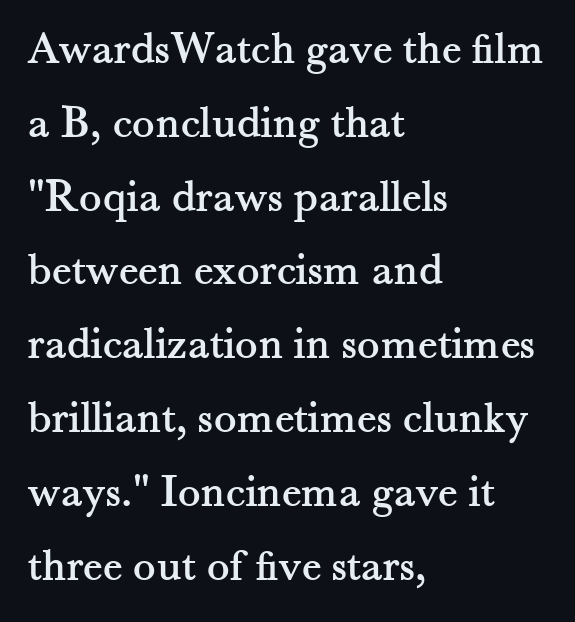
The image shows 47 px serif type, upright; set left-aligned, normal line spacing (1.57x), normal letter spacing, not underlined; medium stroke contrast and a small x-height.
